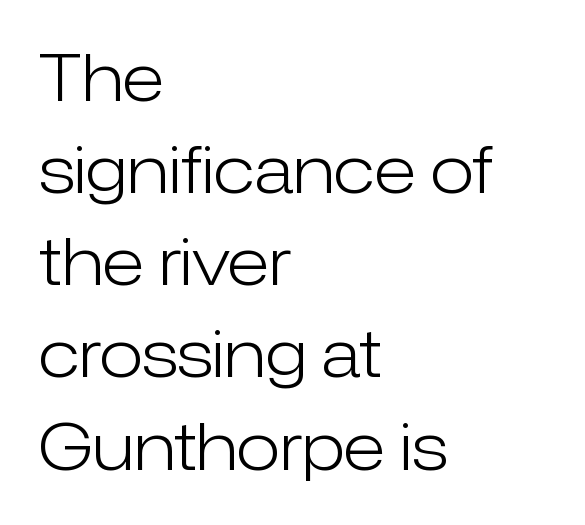
The image shows 64 px light sans-serif type, upright; set left-aligned, normal line spacing (1.44x), normal letter spacing, not underlined; low stroke contrast and a medium x-height.
